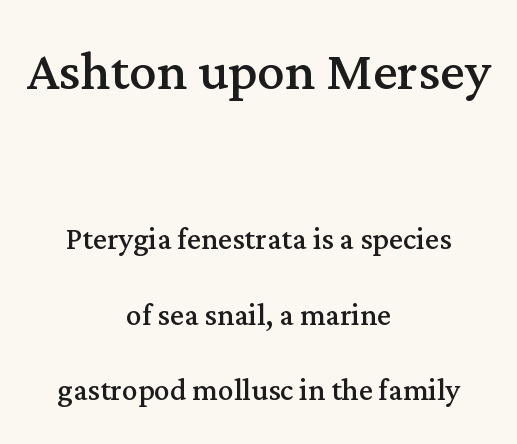
Q: Is the text bold? A: No.
Q: Is the text italic (slanted)? A: No, it is upright.
Q: Is the typeface a serif or a sans-serif typeface? A: Serif.
Q: Is the text underlined? A: No.
Q: How is the paragraph aligned? A: Centered.
Q: Is the spacing between letters normal or unusually wide? A: Normal.
Q: Is the spacing between lines tight, normal or loose? A: Loose.
Q: Which block of text is set in a larger size, the first (top) or the second (bottom)? A: The first (top) one.
Q: Width (condensed, normal, or wide)? A: Normal.
Q: Stroke contrast? A: Medium.
Q: x-height? A: Medium.
Q: Monospaced? A: No.
